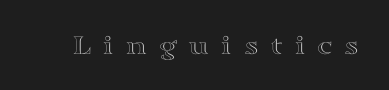
{"italic": "no", "width": "wide", "x_height": "medium", "monospaced": "no", "underline": "no", "letter_spacing": "wide", "letter_spacing_em": 0.38, "glyph_px": 29}
